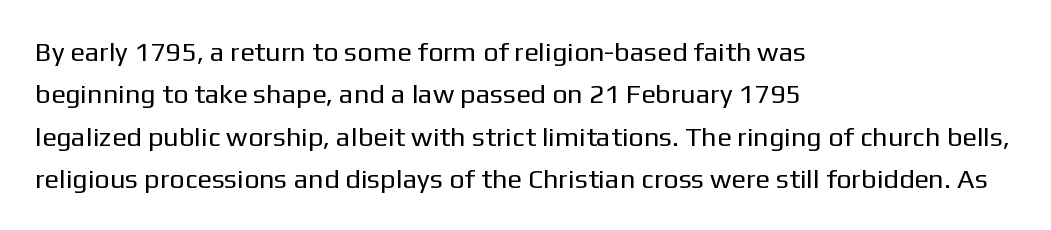
Q: Is the text bold? A: No.
Q: Is the text italic (slanted)? A: No, it is upright.
Q: Is the text underlined? A: No.
Q: How is the paragraph aligned? A: Left-aligned.
Q: Is the spacing between letters normal or unusually wide? A: Normal.
Q: Is the spacing between lines tight, normal or loose? A: Normal.
